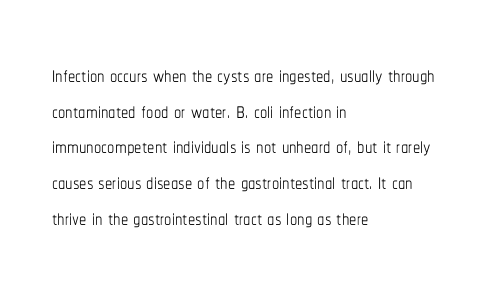
The letters sit at their default tracking, neither squeezed nor spread. The letters advance in unequal steps, a hallmark of proportional type. Counters stay open thanks to moderate or lighter strokes. Horizontal alignment here is leftward, the default for most running prose.
